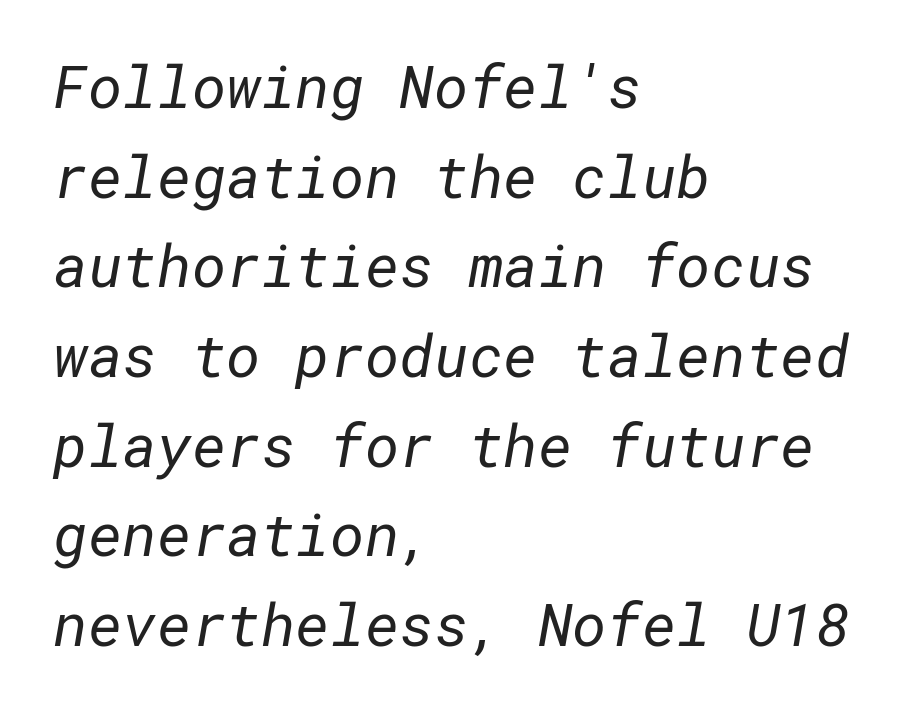
The image shows 59 px regular-weight sans-serif type; set left-aligned, normal line spacing (1.52x), normal letter spacing, not underlined; low stroke contrast and a medium x-height.
